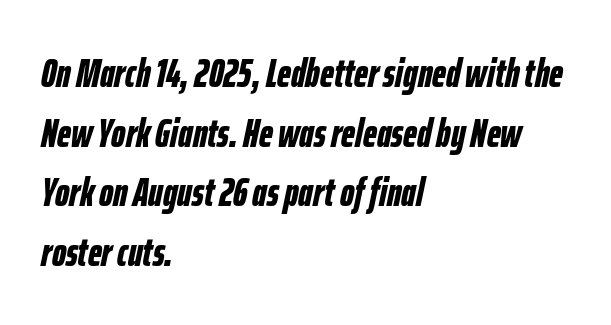
Q: Is the text bold? A: Yes.
Q: Is the text italic (slanted)? A: Yes, it leans right by about 12 degrees.
Q: Is the text underlined? A: No.
Q: How is the paragraph aligned? A: Left-aligned.
Q: Is the spacing between letters normal or unusually wide? A: Normal.
Q: Is the spacing between lines tight, normal or loose? A: Normal.
Q: Width (condensed, normal, or wide)? A: Condensed.
Q: Stroke contrast? A: Low.
Q: x-height? A: Medium.
Q: Monospaced? A: No.
